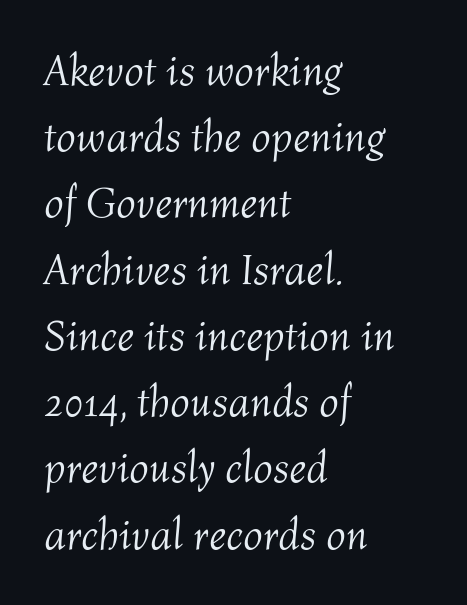
The image shows 43 px light type, italic (leaning right); set left-aligned, normal line spacing (1.54x), normal letter spacing, not underlined; medium stroke contrast and a medium x-height.
